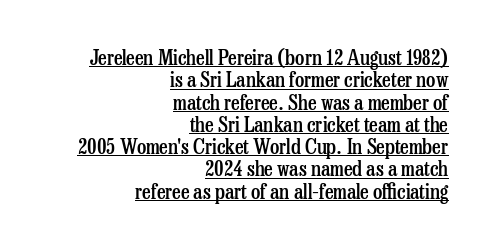
This rendering uses right alignment, leaving the left contour irregular. Leading: reduced. Semibold letterforms, between regular and bold. Emphasis is given by a line drawn under the lettering.
